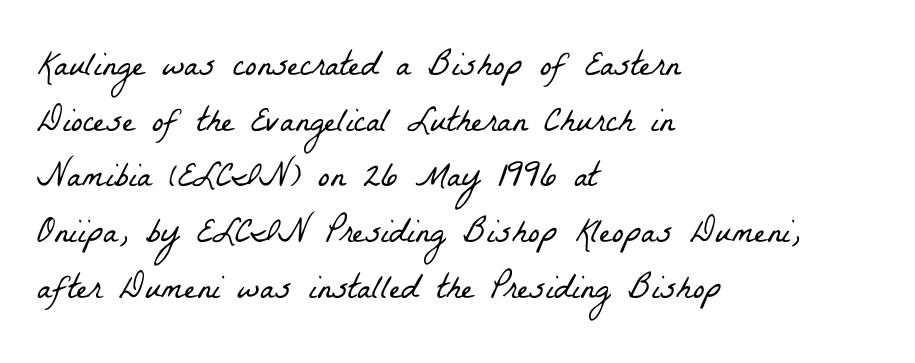
The image shows 35 px light, condensed serif type; set left-aligned, normal line spacing (1.59x), normal letter spacing, not underlined; low stroke contrast and a medium x-height.
